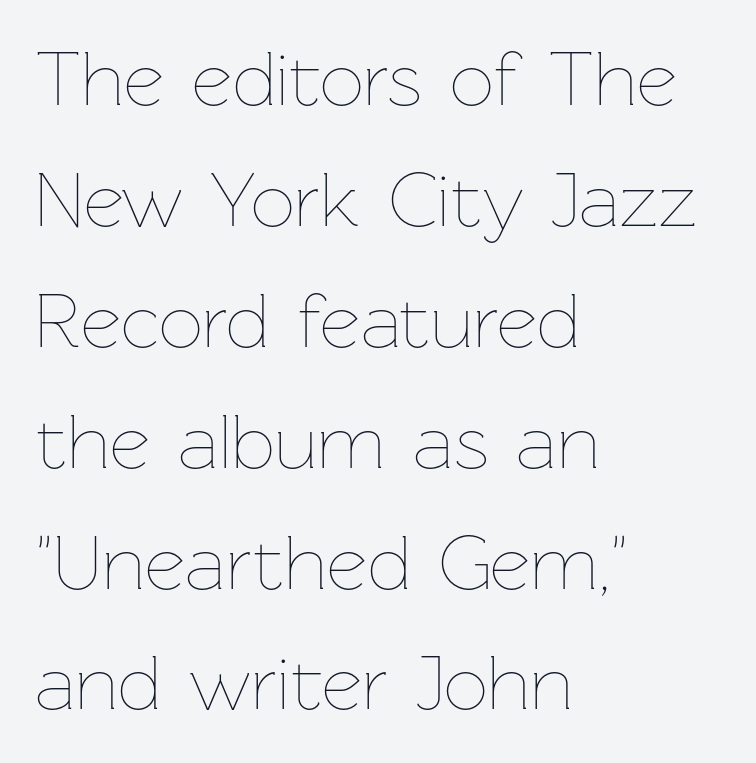
Every stem runs plumb, perpendicular to the baseline. The passage shown stacks its lines at a standard gap. Decoration check: the copy has no underline. Tracking here is standard; glyphs follow each other at the usual distance. These lines stack with their left ends in a neat column.
